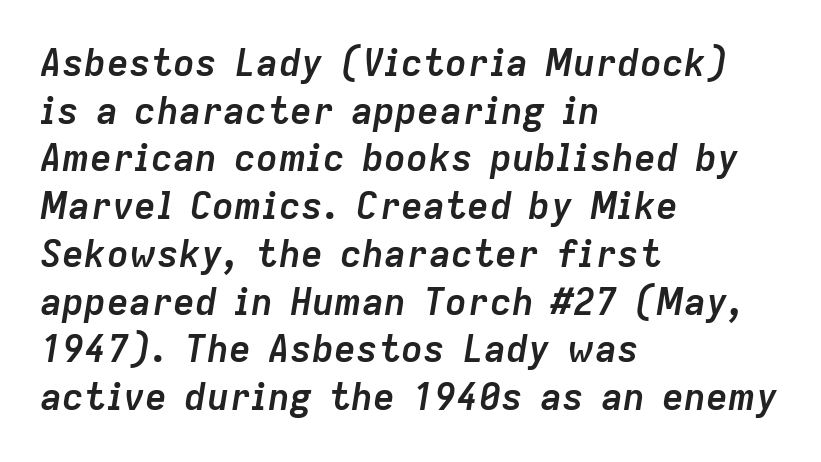
The image shows 37 px semibold type, italic (leaning right); set left-aligned, normal line spacing (1.29x), normal letter spacing, not underlined; low stroke contrast and a medium x-height.
